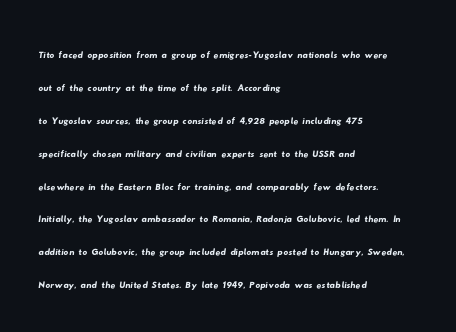
The image shows 24 px text type; set left-aligned, normal line spacing (1.37x), normal letter spacing, not underlined.
